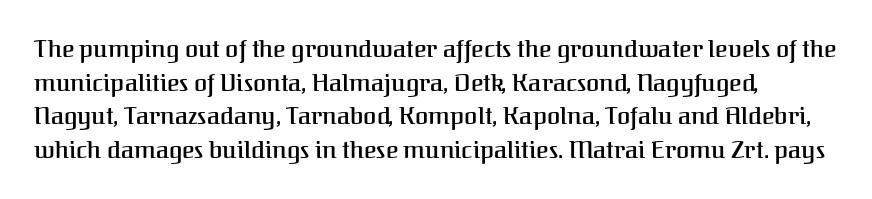
{"italic": "no", "underline": "no", "line_spacing": "normal", "line_spacing_ratio": 1.4, "letter_spacing": "normal", "letter_spacing_em": 0.0, "glyph_px": 24}
